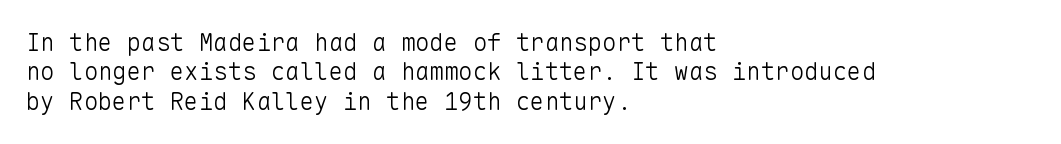
{"italic": "no", "bold": "no", "underline": "no", "align": "left", "line_spacing_ratio": 1.22, "letter_spacing": "normal", "letter_spacing_em": 0.0, "glyph_px": 24}
